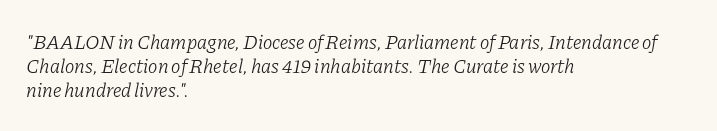
{"italic": "yes", "lean": "right", "slant_degrees": 11, "bold": "no", "underline": "no", "align": "left", "line_spacing_ratio": 1.21, "letter_spacing": "normal", "letter_spacing_em": 0.0, "glyph_px": 20}
